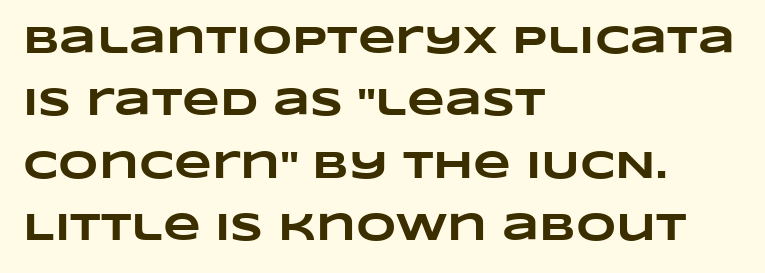
The image shows 39 px heavy, wide type; set left-aligned, normal line spacing (1.6x), normal letter spacing, not underlined; low stroke contrast and a large x-height.
